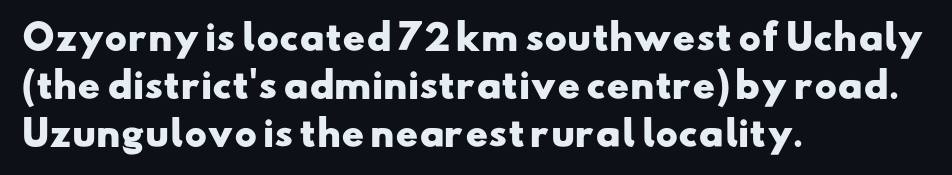
This sample uses plain, unmodified letter spacing. Bold? Absolutely — the strokes are thick and heavy. These lines sit exactly where default settings would place them. The rendering uses natural spacing where letterforms have individual widths. Each line starts at the same left margin while the right side varies. Nobody drew a line under any word here.
